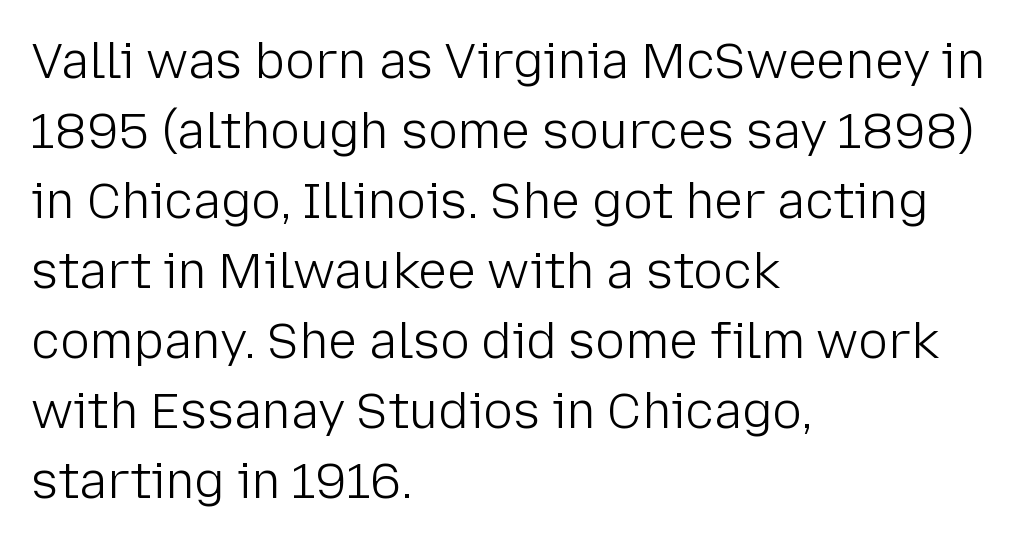
{"serif": "no", "italic": "no", "bold": "no", "weight": "light", "width": "normal", "stroke_contrast": "low", "x_height": "medium", "monospaced": "no", "underline": "no", "align": "left", "line_spacing": "normal", "line_spacing_ratio": 1.43, "letter_spacing": "normal", "letter_spacing_em": 0.0, "glyph_px": 49}
